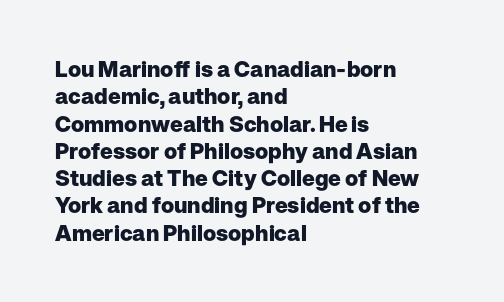
Chunky letters — that's bold for sure. Caption: standard tracking, unaltered. Descenders are the only things crossing below the line. Typeset ragged right — the left edge is the straight one. The letters stand upright; this is a roman face.
